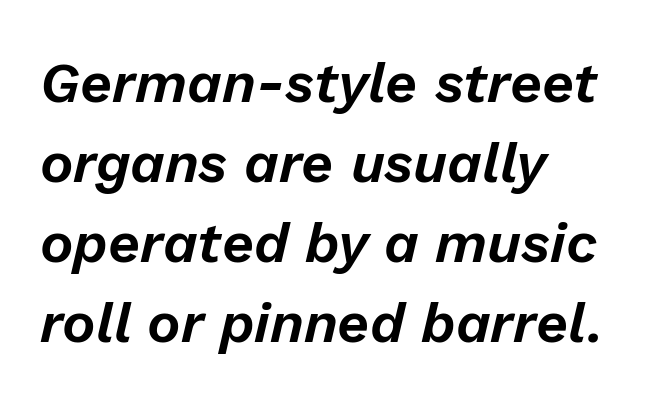
Q: Is the text italic (slanted)? A: Yes, it leans right by about 13 degrees.
Q: Is the text underlined? A: No.
Q: How is the paragraph aligned? A: Left-aligned.
Q: Is the spacing between letters normal or unusually wide? A: Normal.
Q: Is the spacing between lines tight, normal or loose? A: Normal.
Q: Width (condensed, normal, or wide)? A: Normal.
Q: Stroke contrast? A: Low.
Q: x-height? A: Medium.
Q: Monospaced? A: No.
